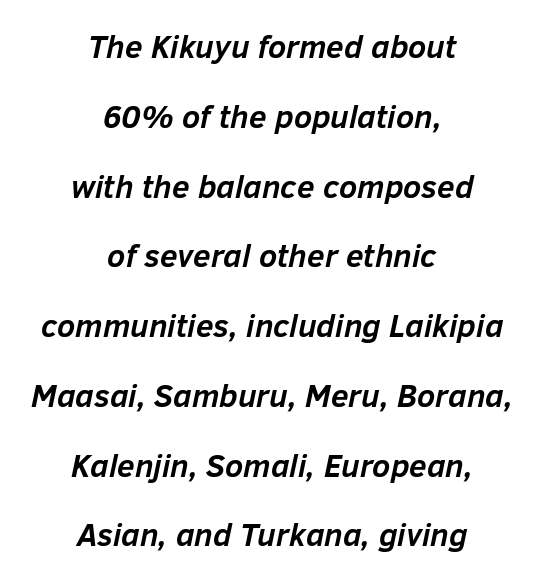
{"italic": "yes", "lean": "right", "slant_degrees": 12, "bold": "yes", "weight": "semibold", "width": "normal", "stroke_contrast": "low", "x_height": "medium", "monospaced": "no", "underline": "no", "align": "center", "line_spacing": "loose", "line_spacing_ratio": 2.18, "letter_spacing": "normal", "letter_spacing_em": 0.0, "glyph_px": 32}
